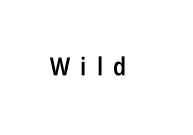
Q: Is the text bold? A: Semi-bold.
Q: Is the text italic (slanted)? A: No, it is upright.
Q: Is the text underlined? A: No.
Q: Is the spacing between letters normal or unusually wide? A: Unusually wide.
